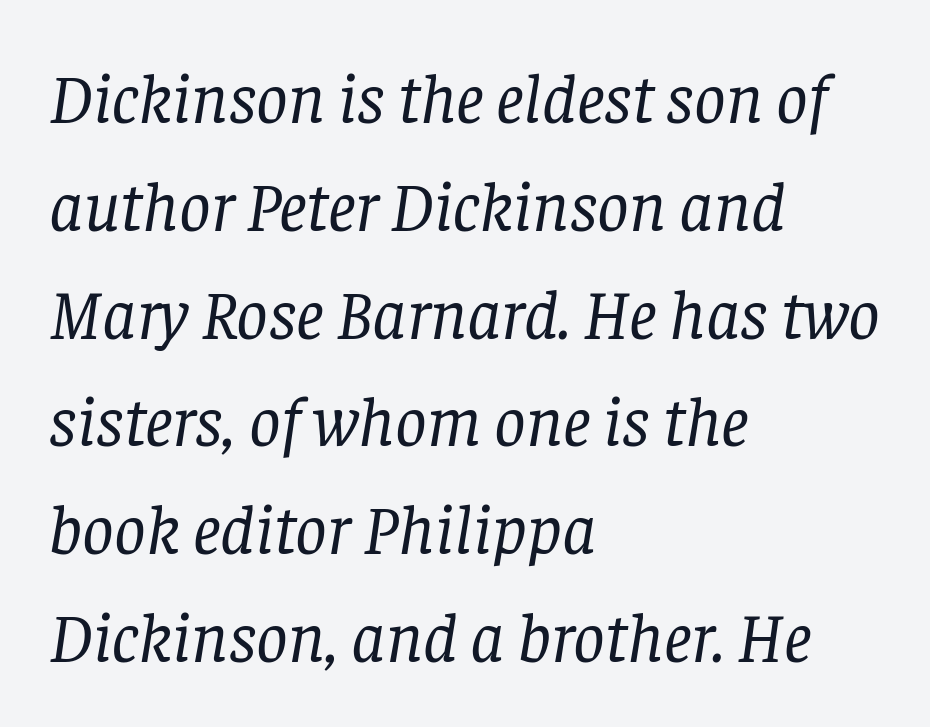
{"serif": "yes", "italic": "yes", "lean": "right", "slant_degrees": 8, "bold": "no", "weight": "regular", "width": "normal", "stroke_contrast": "low", "x_height": "large", "monospaced": "no", "underline": "no", "align": "left", "line_spacing": "normal", "line_spacing_ratio": 1.54, "letter_spacing": "normal", "letter_spacing_em": 0.0, "glyph_px": 70}
